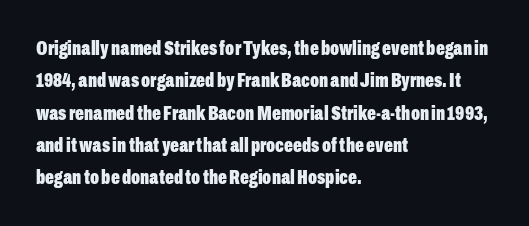
{"italic": "no", "bold": "yes", "underline": "no", "align": "left", "line_spacing": "normal", "line_spacing_ratio": 1.54, "letter_spacing": "normal", "letter_spacing_em": 0.0, "glyph_px": 21}
